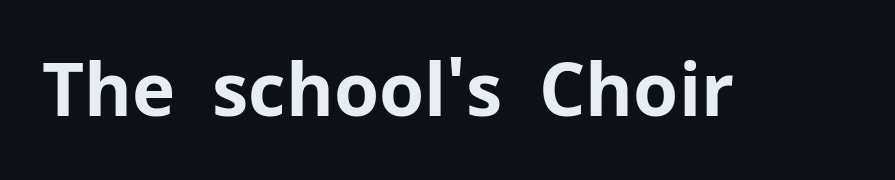
Q: Is the text bold? A: Yes.
Q: Is the text italic (slanted)? A: No, it is upright.
Q: Is the typeface a serif or a sans-serif typeface? A: Sans-serif.
Q: Is the text underlined? A: No.
Q: Is the spacing between letters normal or unusually wide? A: Normal.
Q: Width (condensed, normal, or wide)? A: Normal.
Q: Stroke contrast? A: Low.
Q: x-height? A: Medium.
Q: Monospaced? A: No.
